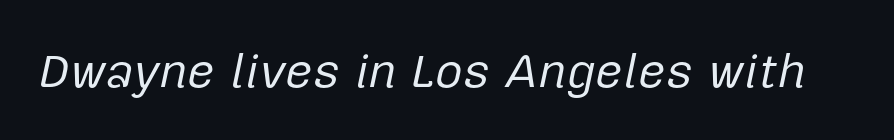
Check under the words: just untouched page. Is the type heavy? It reads as light-to-regular instead. Between one letter and the next there's only the usual sliver of space. Is this a fixed-width face? No — the glyphs have proportional, varying widths. The axis of the letterforms is tilted away from vertical.
